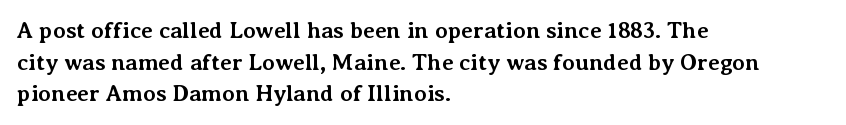
One glance says typical: line gaps are just what's usual. The letters stand upright; this is a roman face. These lines stack with their left ends in a neat column. Bold? Absolutely — the strokes are thick and heavy.
